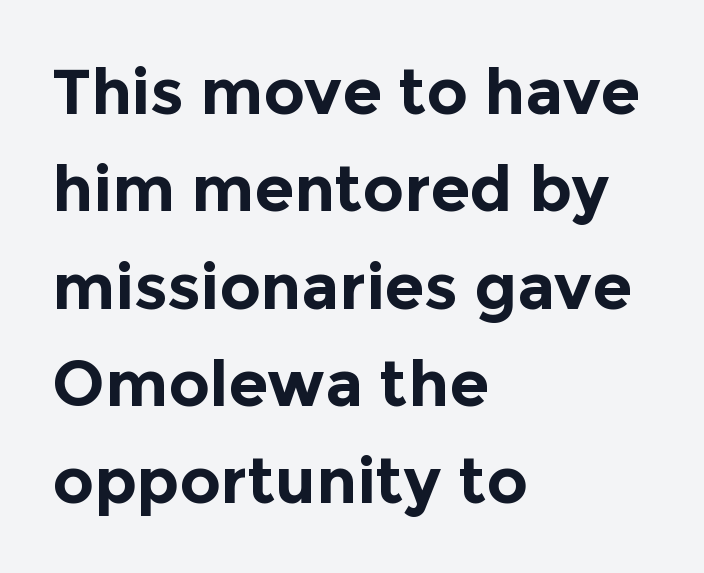
{"serif": "no", "italic": "no", "bold": "yes", "weight": "bold", "width": "normal", "x_height": "medium", "monospaced": "no", "underline": "no", "align": "left", "line_spacing": "normal", "line_spacing_ratio": 1.52, "letter_spacing": "normal", "letter_spacing_em": 0.0, "glyph_px": 64}
